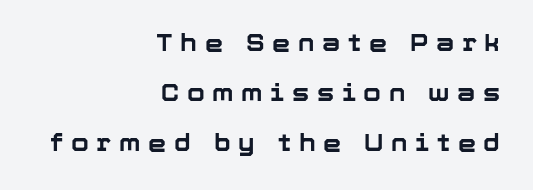
Q: Is the text bold? A: Yes.
Q: Is the text italic (slanted)? A: No, it is upright.
Q: Is the text underlined? A: No.
Q: How is the paragraph aligned? A: Right-aligned.
Q: Is the spacing between letters normal or unusually wide? A: Unusually wide.
Q: Is the spacing between lines tight, normal or loose? A: Loose.
